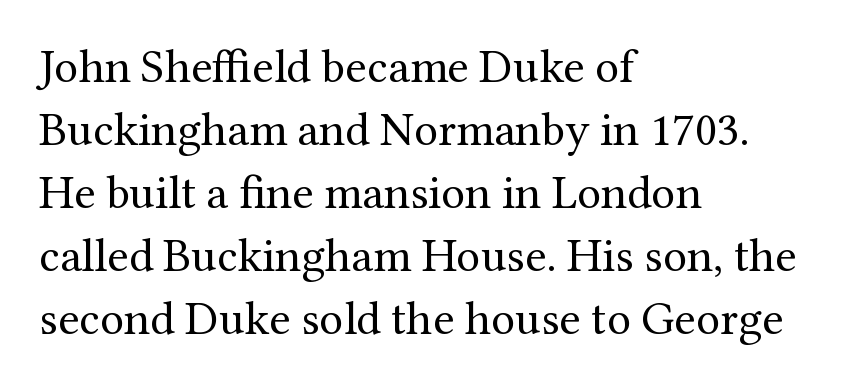
Old-style or modern, the face here clearly has serifs. Clear beneath every line of the passage. The letters sit at their default tracking, neither squeezed nor spread. In terms of leading, this rendering sits right in the middle. This sample is left-justified, so line endings fall wherever the words run out.
